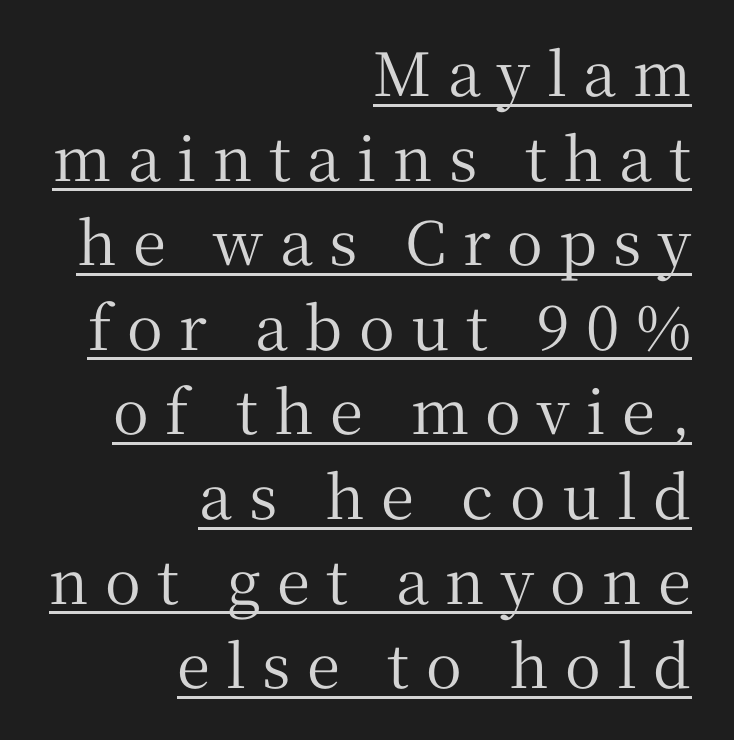
{"serif": "yes", "italic": "no", "width": "normal", "stroke_contrast": "medium", "x_height": "medium", "monospaced": "no", "underline": "yes", "align": "right", "line_spacing": "normal", "line_spacing_ratio": 1.41, "letter_spacing": "wide", "letter_spacing_em": 0.27, "glyph_px": 60}
